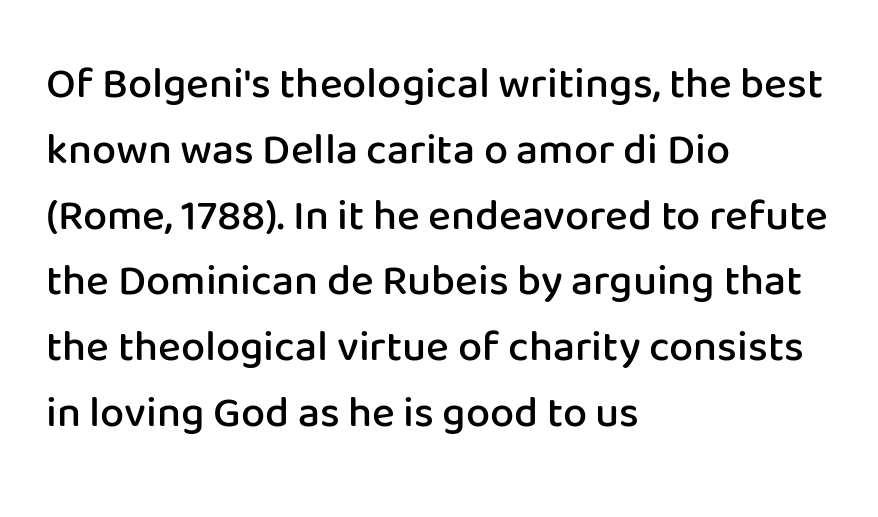
{"serif": "no", "italic": "no", "bold": "semi", "weight": "semibold", "width": "normal", "stroke_contrast": "low", "x_height": "medium", "monospaced": "no", "underline": "no", "align": "left", "line_spacing": "normal", "line_spacing_ratio": 1.53, "letter_spacing": "normal", "letter_spacing_em": 0.0, "glyph_px": 43}
